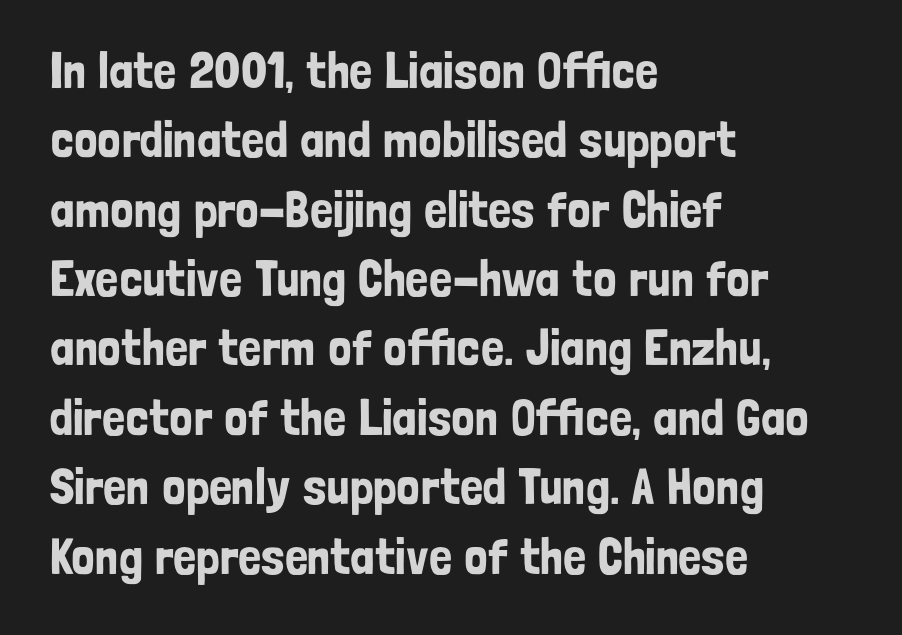
The font family rendered here belongs to the sans-serif group. Letter spacing: default. The typography opts for an upright posture over an oblique one. Each letter keeps its own natural width here, so spacing adapts to shape. Vertically, the passage feels balanced, rows spaced as you'd expect. Plain, unruled lines of type.
